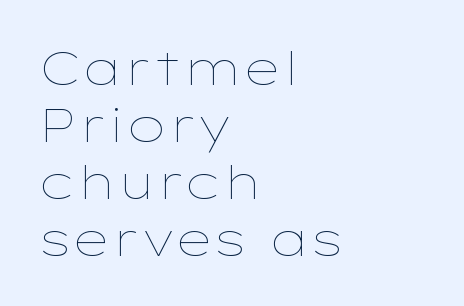
The image shows 47 px thin, wide type, upright; set left-aligned, line spacing 1.21x, normal letter spacing, not underlined; low stroke contrast and a medium x-height.
